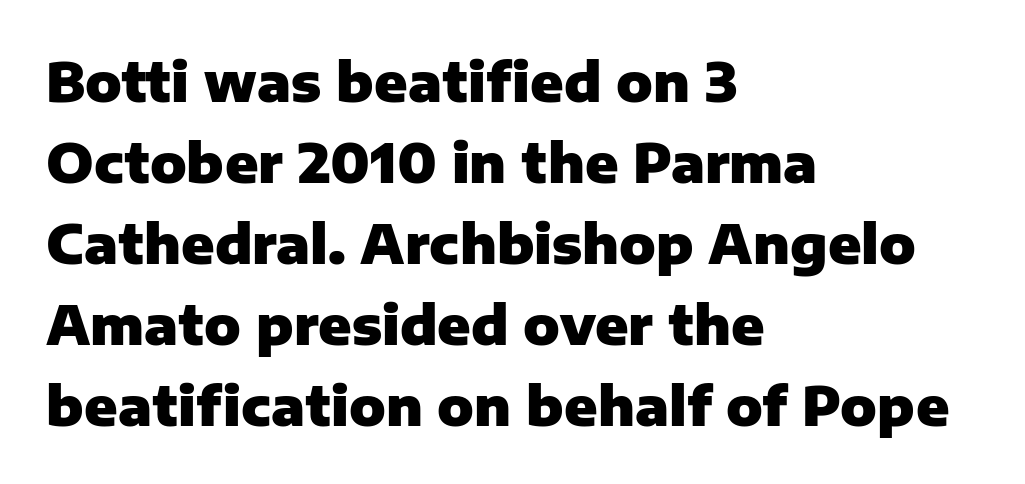
The image shows 54 px heavy sans-serif type, upright; set left-aligned, normal line spacing (1.5x), normal letter spacing, not underlined; low stroke contrast and a medium x-height.
